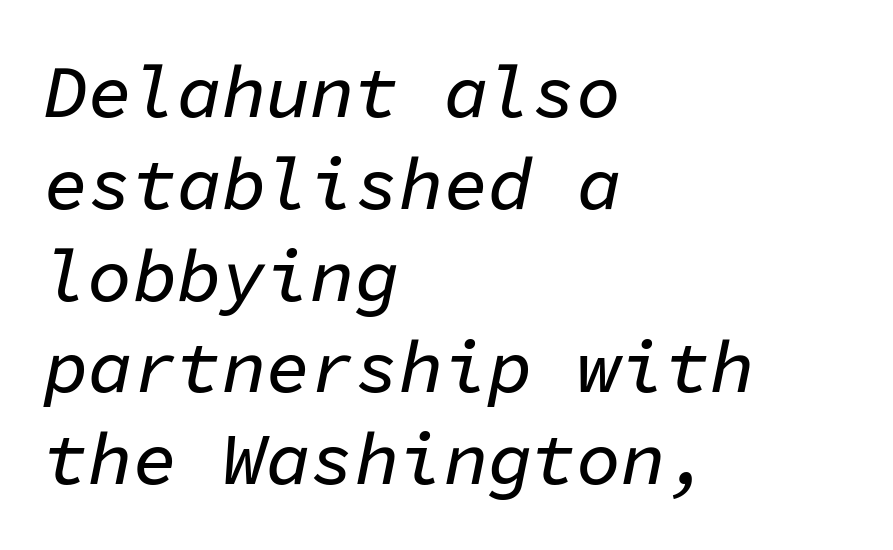
Q: Is the text italic (slanted)? A: Yes, it leans right by about 11 degrees.
Q: Is the text underlined? A: No.
Q: How is the paragraph aligned? A: Left-aligned.
Q: Is the spacing between letters normal or unusually wide? A: Normal.
Q: Width (condensed, normal, or wide)? A: Normal.
Q: Stroke contrast? A: Low.
Q: x-height? A: Medium.
Q: Monospaced? A: Yes.
